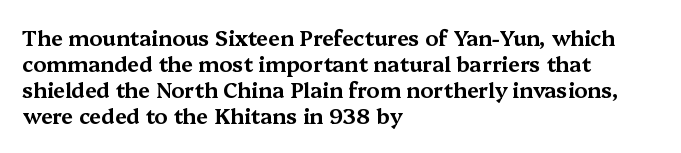
The typesetter chose a ragged-right arrangement here. The type sits square on the baseline with zero lean. There is no visible air inserted between adjacent glyphs. Has an underline been added? It has not.
